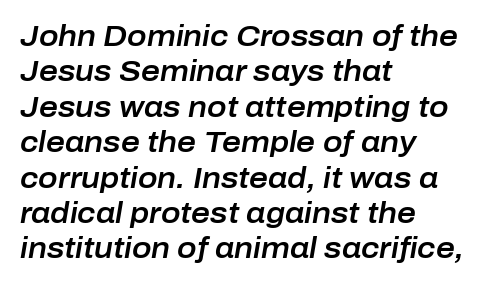
Q: Is the text italic (slanted)? A: Yes, it leans right by about 10 degrees.
Q: Is the text underlined? A: No.
Q: How is the paragraph aligned? A: Left-aligned.
Q: Is the spacing between letters normal or unusually wide? A: Normal.
Q: Width (condensed, normal, or wide)? A: Normal.
Q: Stroke contrast? A: Low.
Q: x-height? A: Medium.
Q: Monospaced? A: No.
